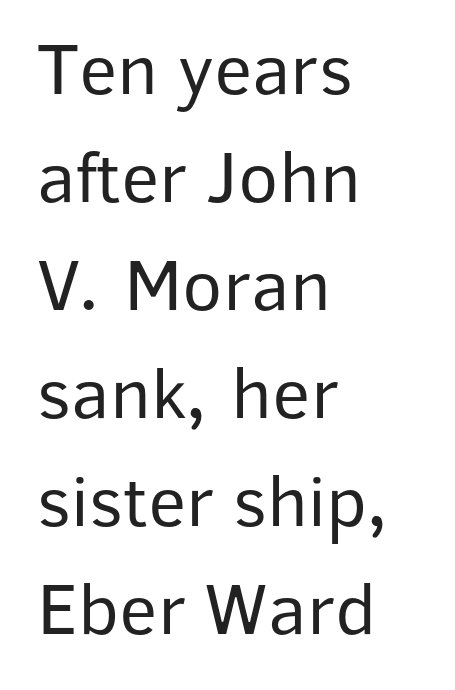
Q: Is the text bold? A: No.
Q: Is the text italic (slanted)? A: No, it is upright.
Q: Is the typeface a serif or a sans-serif typeface? A: Sans-serif.
Q: Is the text underlined? A: No.
Q: How is the paragraph aligned? A: Left-aligned.
Q: Is the spacing between letters normal or unusually wide? A: Normal.
Q: Is the spacing between lines tight, normal or loose? A: Normal.
Q: Width (condensed, normal, or wide)? A: Normal.
Q: Stroke contrast? A: Low.
Q: x-height? A: Medium.
Q: Monospaced? A: No.
